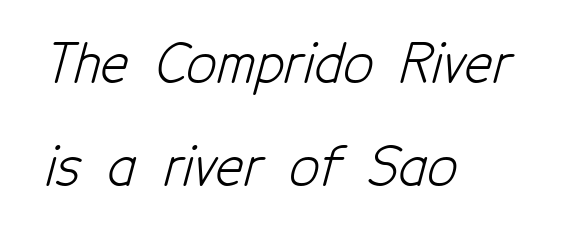
Q: Is the text bold? A: No.
Q: Is the typeface a serif or a sans-serif typeface? A: Sans-serif.
Q: Is the text underlined? A: No.
Q: How is the paragraph aligned? A: Left-aligned.
Q: Is the spacing between letters normal or unusually wide? A: Normal.
Q: Is the spacing between lines tight, normal or loose? A: Loose.
Q: Width (condensed, normal, or wide)? A: Condensed.
Q: Stroke contrast? A: Low.
Q: x-height? A: Medium.
Q: Monospaced? A: No.
